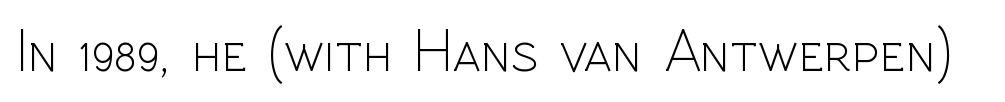
Q: Is the text bold? A: No.
Q: Is the text italic (slanted)? A: No, it is upright.
Q: Is the typeface a serif or a sans-serif typeface? A: Sans-serif.
Q: Is the text underlined? A: No.
Q: Is the spacing between letters normal or unusually wide? A: Normal.
Q: Width (condensed, normal, or wide)? A: Normal.
Q: x-height? A: Medium.
Q: Monospaced? A: No.
